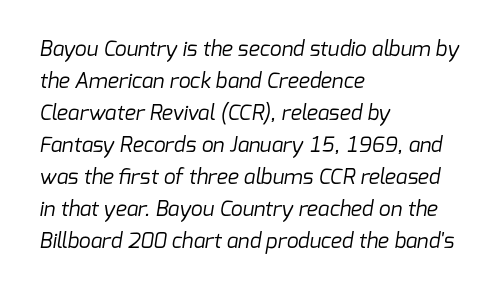
{"bold": "no", "underline": "no", "align": "left", "line_spacing": "normal", "line_spacing_ratio": 1.52, "letter_spacing": "normal", "letter_spacing_em": 0.0, "glyph_px": 21}
